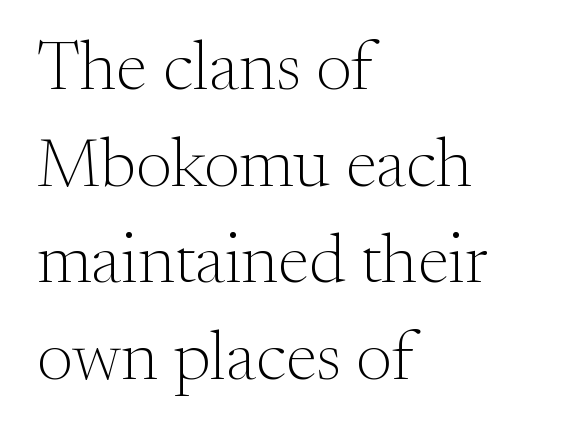
The image shows 70 px light serif type, upright; set left-aligned, normal line spacing (1.38x), normal letter spacing, not underlined; medium stroke contrast and a small x-height.
